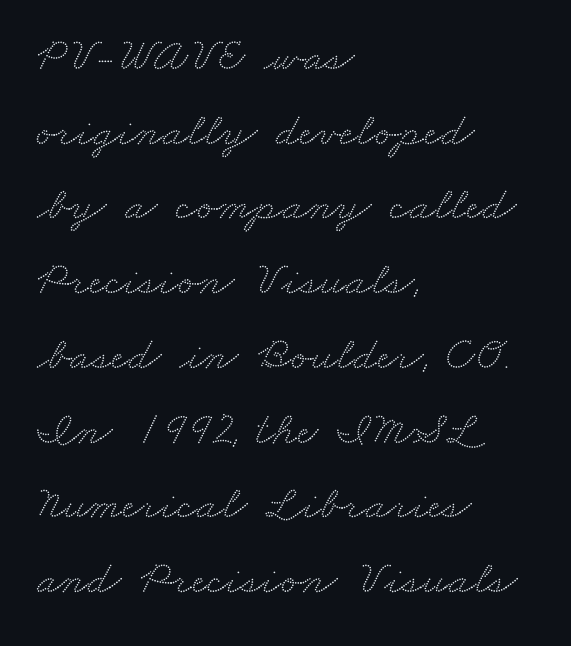
{"serif": "yes", "width": "wide", "stroke_contrast": "medium", "x_height": "small", "monospaced": "no", "underline": "no", "align": "left", "line_spacing": "normal", "line_spacing_ratio": 1.59, "letter_spacing": "normal", "letter_spacing_em": 0.0, "glyph_px": 47}
